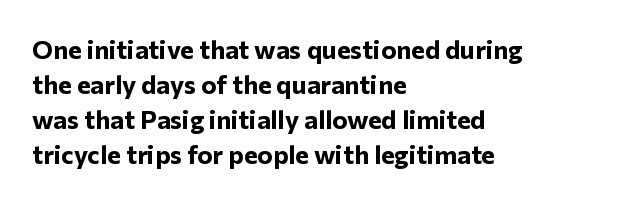
Q: Is the text bold? A: Yes.
Q: Is the text italic (slanted)? A: No, it is upright.
Q: Is the text underlined? A: No.
Q: How is the paragraph aligned? A: Left-aligned.
Q: Is the spacing between letters normal or unusually wide? A: Normal.
Q: Is the spacing between lines tight, normal or loose? A: Normal.
